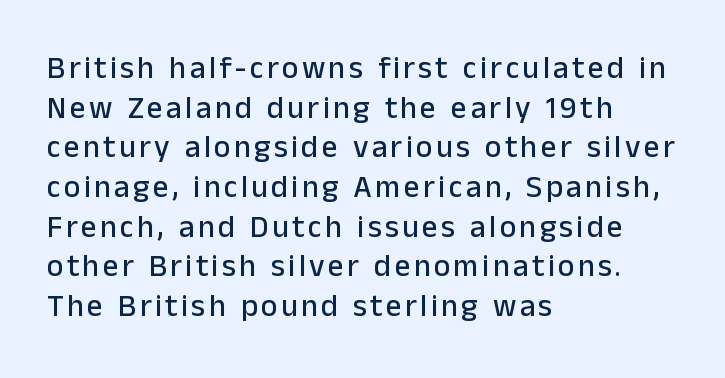
The image shows 31 px sans-serif type, upright; set left-aligned, normal line spacing (1.28x), not underlined; low stroke contrast and a medium x-height.
